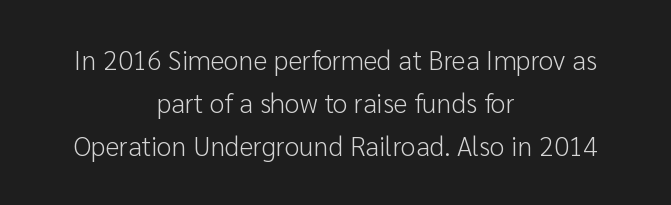
The image shows 27 px text type, upright; set centered, normal line spacing (1.6x), normal letter spacing, not underlined.
